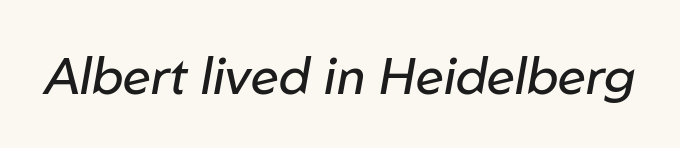
Q: Is the text bold? A: No.
Q: Is the text italic (slanted)? A: Yes, it leans right by about 10 degrees.
Q: Is the text underlined? A: No.
Q: Is the spacing between letters normal or unusually wide? A: Normal.
Q: Width (condensed, normal, or wide)? A: Normal.
Q: Stroke contrast? A: Low.
Q: x-height? A: Medium.
Q: Monospaced? A: No.
